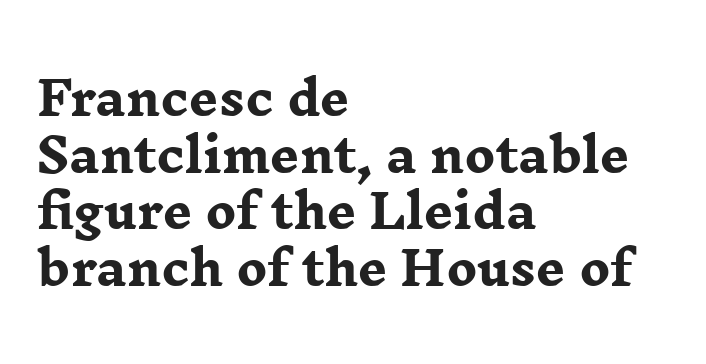
A typesetter would mark this as roman, not italic. Spacing verdict: proportional, widths tailored to each character. Decoration check: the copy has no underline. Tracking value appears to be zero — textbook default spacing. Does the type have serifs? Yes, each stem ends in a small foot. Caption: multi-line text, flush left, ragged right.
